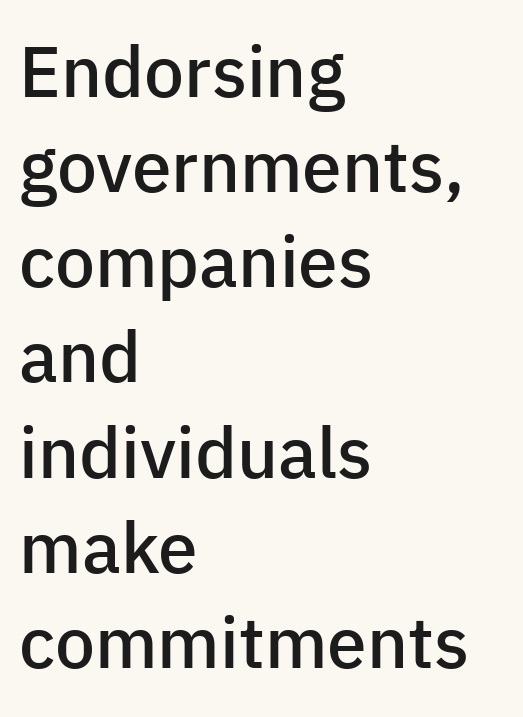
The image shows 71 px semibold sans-serif type, upright; set left-aligned, normal line spacing (1.34x), normal letter spacing, not underlined; low stroke contrast and a medium x-height.
